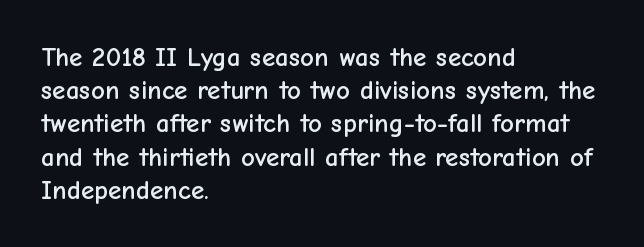
Every row of glyphs begins at an identical x-position on the left. These lines were composed using upright roman letters. Standard letterfit; no display-style spreading of the glyphs. The glyphs are unaccompanied by any horizontal stroke below them.
